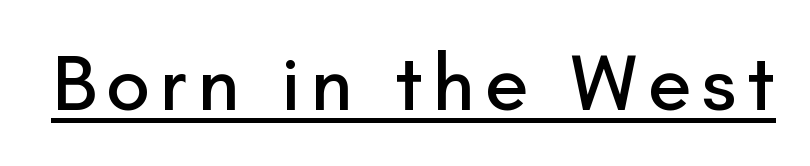
{"serif": "no", "italic": "no", "width": "normal", "stroke_contrast": "low", "x_height": "small", "monospaced": "no", "underline": "yes", "glyph_px": 79}
